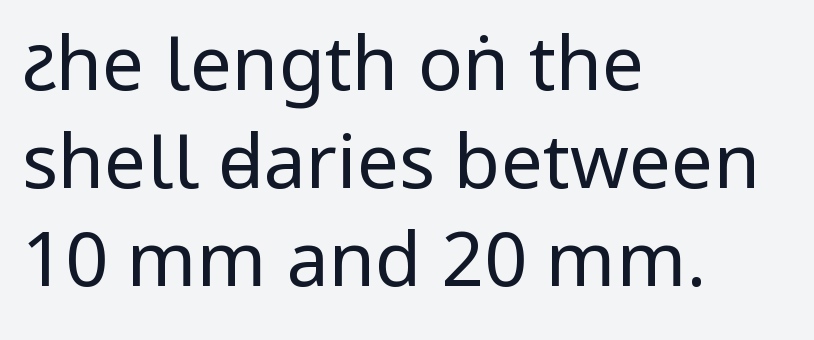
The image shows 75 px regular-weight, condensed sans-serif type, upright; set left-aligned, normal line spacing (1.31x), normal letter spacing, not underlined; low stroke contrast and a large x-height.
